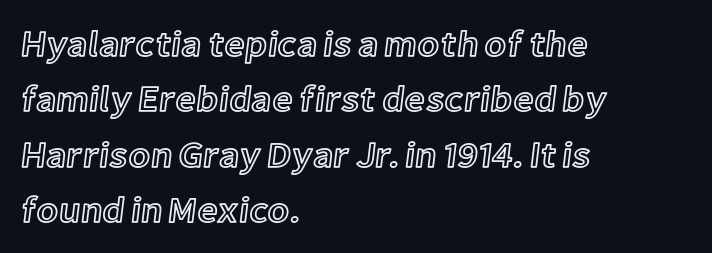
Q: Is the text italic (slanted)? A: Yes.
Q: Is the text underlined? A: No.
Q: How is the paragraph aligned? A: Left-aligned.
Q: Is the spacing between letters normal or unusually wide? A: Normal.
Q: Is the spacing between lines tight, normal or loose? A: Normal.
Q: Width (condensed, normal, or wide)? A: Normal.
Q: x-height? A: Medium.
Q: Monospaced? A: No.
